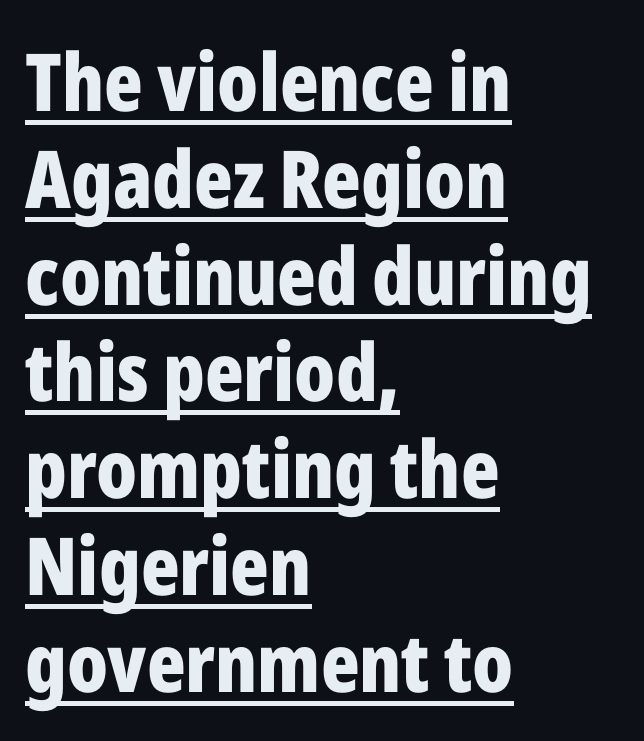
{"serif": "no", "italic": "no", "bold": "yes", "weight": "bold", "width": "condensed", "stroke_contrast": "low", "x_height": "medium", "monospaced": "no", "underline": "yes", "align": "left", "line_spacing_ratio": 1.21, "letter_spacing": "normal", "letter_spacing_em": 0.0, "glyph_px": 80}
